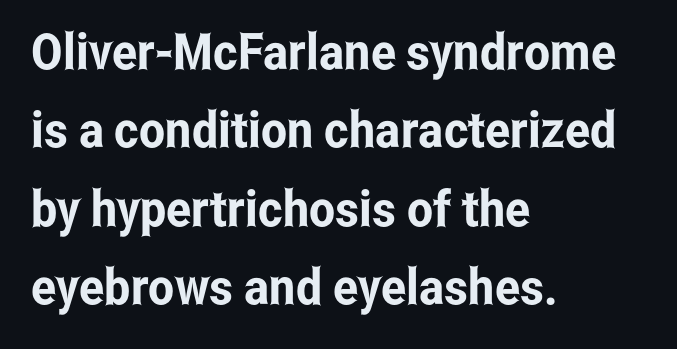
Q: Is the text italic (slanted)? A: No, it is upright.
Q: Is the typeface a serif or a sans-serif typeface? A: Sans-serif.
Q: Is the text underlined? A: No.
Q: How is the paragraph aligned? A: Left-aligned.
Q: Is the spacing between letters normal or unusually wide? A: Normal.
Q: Is the spacing between lines tight, normal or loose? A: Normal.
Q: Width (condensed, normal, or wide)? A: Condensed.
Q: Stroke contrast? A: Low.
Q: x-height? A: Medium.
Q: Monospaced? A: No.
